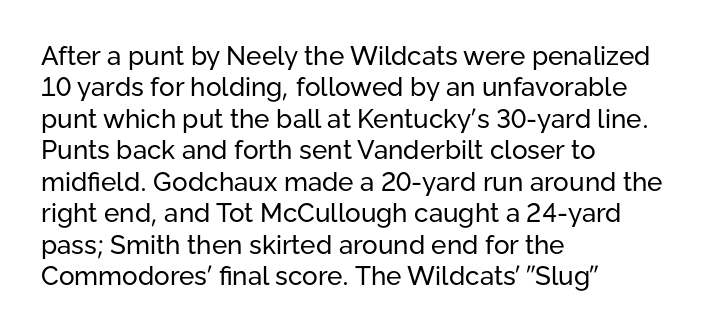
Q: Is the text bold? A: No.
Q: Is the text italic (slanted)? A: No, it is upright.
Q: Is the text underlined? A: No.
Q: How is the paragraph aligned? A: Left-aligned.
Q: Is the spacing between letters normal or unusually wide? A: Normal.
